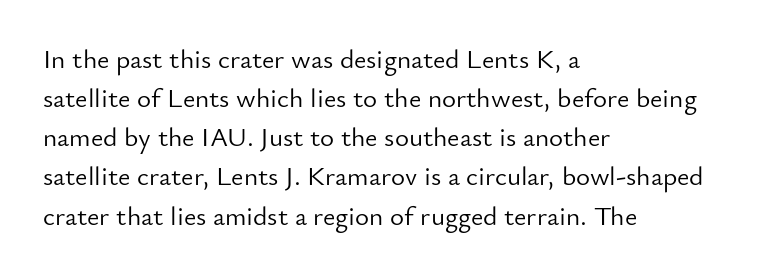
Q: Is the text bold? A: No.
Q: Is the text italic (slanted)? A: No, it is upright.
Q: Is the text underlined? A: No.
Q: How is the paragraph aligned? A: Left-aligned.
Q: Is the spacing between letters normal or unusually wide? A: Normal.
Q: Is the spacing between lines tight, normal or loose? A: Normal.
